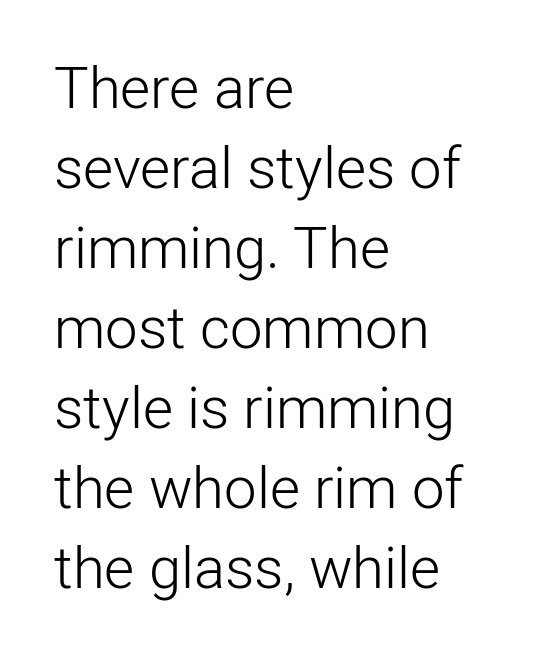
{"serif": "no", "italic": "no", "bold": "no", "weight": "light", "width": "normal", "stroke_contrast": "low", "x_height": "medium", "monospaced": "no", "underline": "no", "align": "left", "line_spacing": "normal", "line_spacing_ratio": 1.38, "letter_spacing": "normal", "letter_spacing_em": 0.0, "glyph_px": 58}
